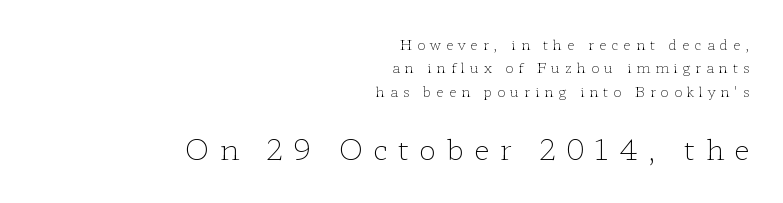
The image shows 29 px light, wide serif type, upright; set right-aligned, normal line spacing (1.67x), unusually wide letter spacing (+0.35 em), not underlined; the second (bottom) block is 2.07x larger; low stroke contrast and a medium x-height.
